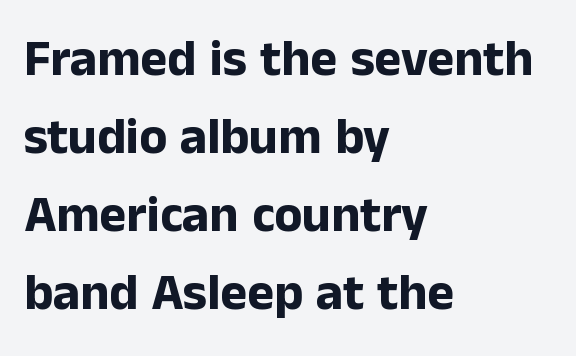
The strokes are fattened all the way to bold. Anything drawn beneath the words? Only blank space. Classification — sans serif. The letterforms sit shoulder to shoulder at normal distance.
